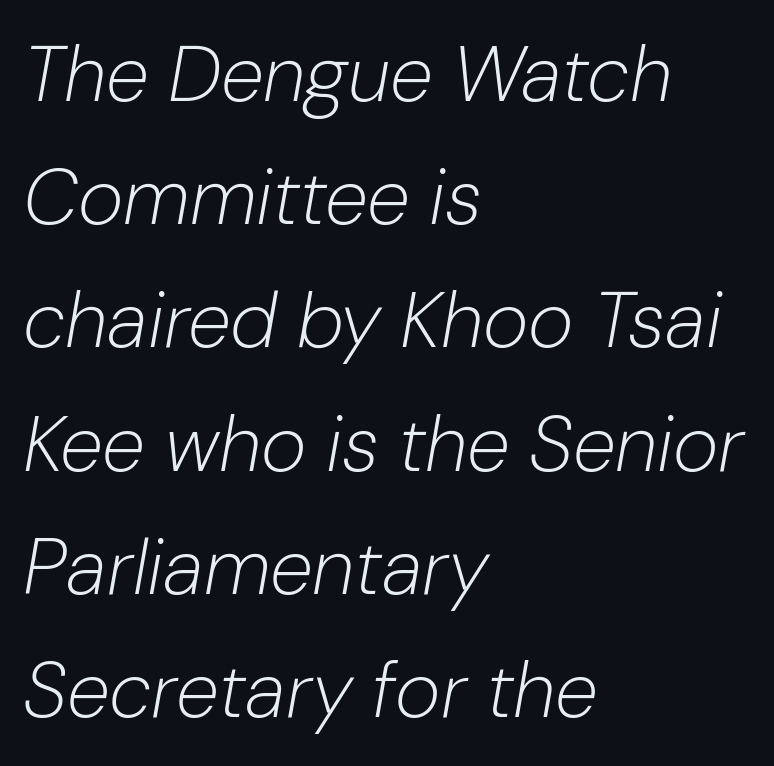
The image shows 78 px light type, italic (leaning right); set left-aligned, normal line spacing (1.58x), normal letter spacing, not underlined; low stroke contrast and a medium x-height.
